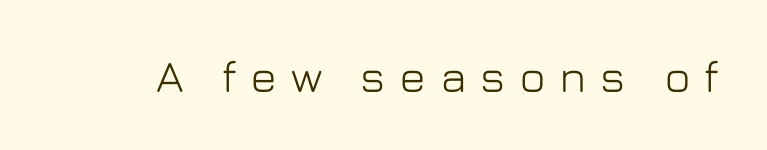
{"serif": "no", "italic": "no", "width": "normal", "stroke_contrast": "low", "x_height": "medium", "monospaced": "no", "underline": "no", "letter_spacing": "wide", "letter_spacing_em": 0.3, "glyph_px": 45}
